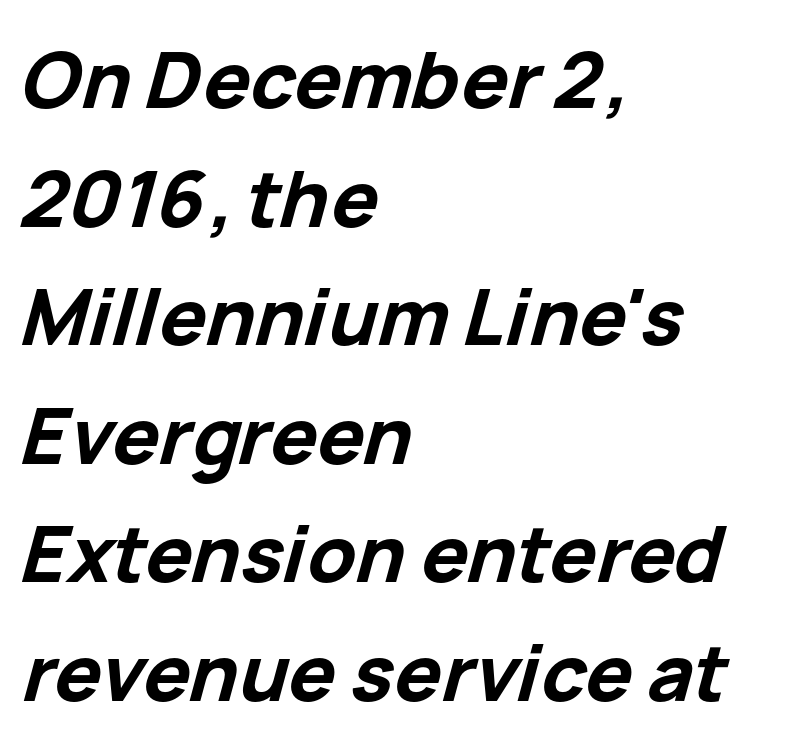
{"italic": "yes", "lean": "right", "slant_degrees": 15, "bold": "yes", "weight": "bold", "width": "normal", "stroke_contrast": "low", "x_height": "medium", "monospaced": "no", "underline": "no", "align": "left", "line_spacing": "normal", "line_spacing_ratio": 1.52, "letter_spacing": "normal", "letter_spacing_em": 0.0, "glyph_px": 78}
